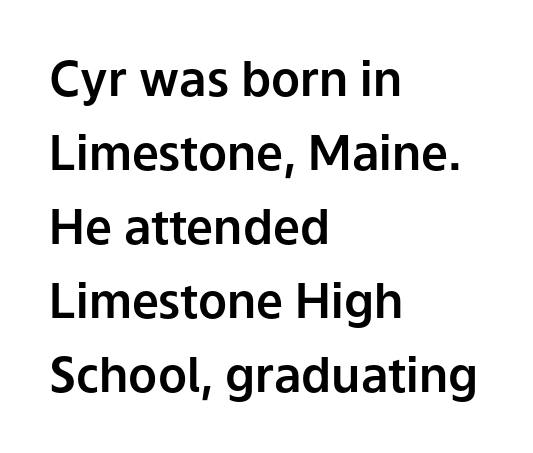
Q: Is the text italic (slanted)? A: No, it is upright.
Q: Is the typeface a serif or a sans-serif typeface? A: Sans-serif.
Q: Is the text underlined? A: No.
Q: How is the paragraph aligned? A: Left-aligned.
Q: Is the spacing between letters normal or unusually wide? A: Normal.
Q: Is the spacing between lines tight, normal or loose? A: Normal.
Q: Width (condensed, normal, or wide)? A: Normal.
Q: Stroke contrast? A: Low.
Q: x-height? A: Medium.
Q: Monospaced? A: No.
